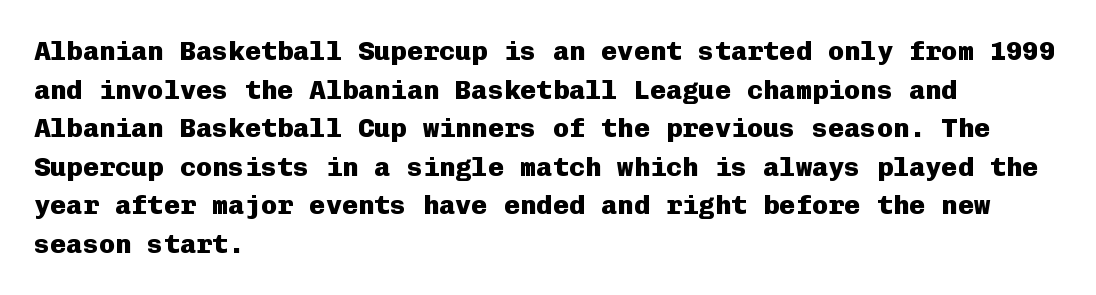
The image shows 27 px bold type, upright; set left-aligned, normal line spacing (1.43x), normal letter spacing, not underlined.
